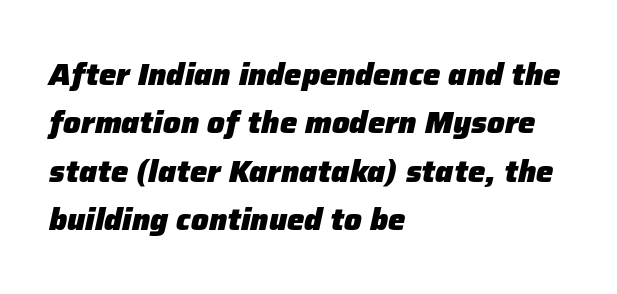
The image shows 31 px heavy type, italic (leaning right); set left-aligned, normal line spacing (1.56x), normal letter spacing, not underlined; low stroke contrast and a medium x-height.
